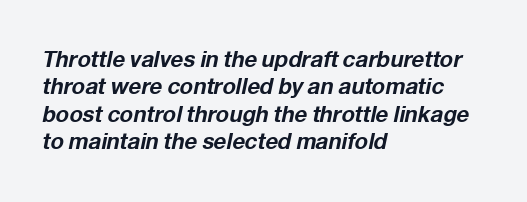
Looking at the ascenders, they clearly lean. Line starts are locked; line ends wander. The face used here is rendered with its standard letterfit. Regular leading. This is heavy type, rendered in bold.
